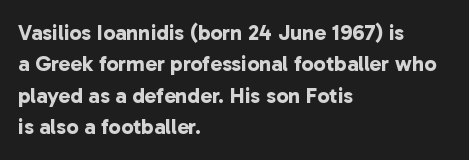
The image shows 22 px bold type; set left-aligned, normal line spacing (1.43x), normal letter spacing, not underlined.
